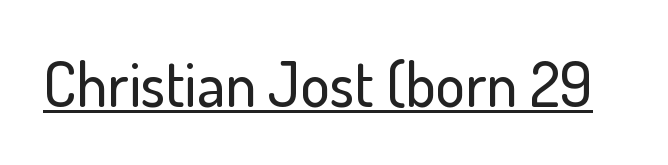
{"serif": "no", "italic": "no", "width": "normal", "stroke_contrast": "low", "x_height": "small", "monospaced": "no", "underline": "yes", "letter_spacing": "normal", "letter_spacing_em": 0.0, "glyph_px": 62}
